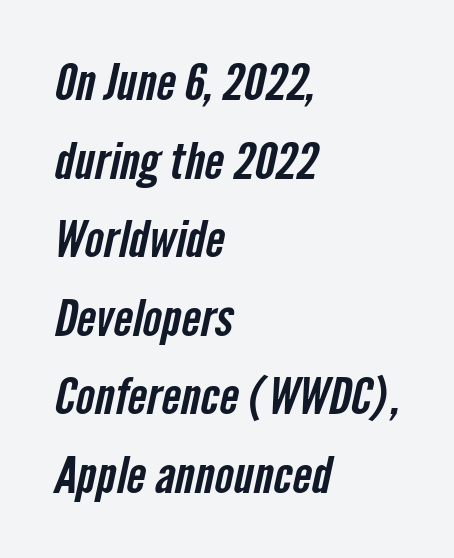
Nope, no serifs anywhere on these letters. Notice how descenders clear the ascenders below comfortably — that's standard leading. Tracking value appears to be zero — textbook default spacing. Compared with a centered layout, this one pins lines to the left instead.
